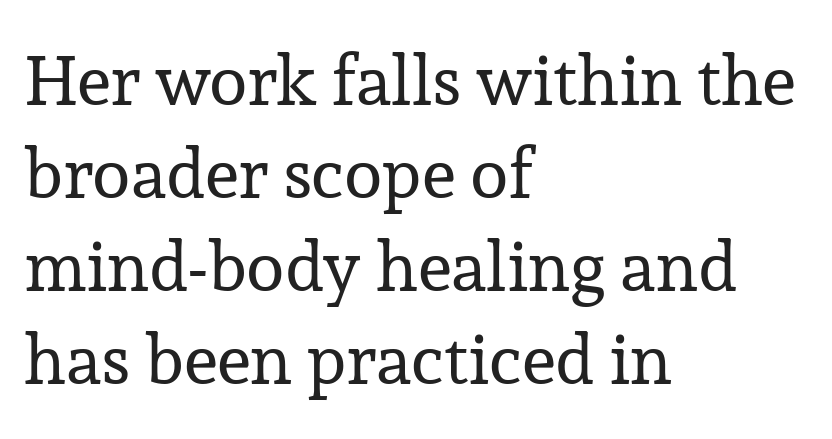
Q: Is the text bold? A: No.
Q: Is the text italic (slanted)? A: No, it is upright.
Q: Is the typeface a serif or a sans-serif typeface? A: Serif.
Q: Is the text underlined? A: No.
Q: How is the paragraph aligned? A: Left-aligned.
Q: Is the spacing between letters normal or unusually wide? A: Normal.
Q: Is the spacing between lines tight, normal or loose? A: Normal.
Q: Width (condensed, normal, or wide)? A: Normal.
Q: Stroke contrast? A: Low.
Q: x-height? A: Medium.
Q: Monospaced? A: No.
